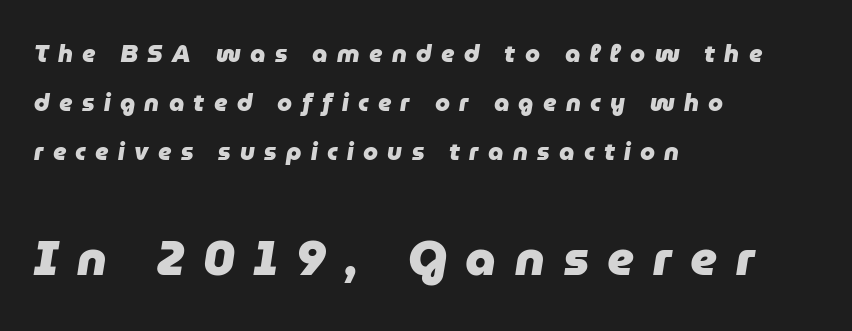
Q: Is the text bold? A: Yes.
Q: Is the text italic (slanted)? A: Yes, it leans right by about 9 degrees.
Q: Is the text underlined? A: No.
Q: How is the paragraph aligned? A: Left-aligned.
Q: Is the spacing between letters normal or unusually wide? A: Unusually wide.
Q: Is the spacing between lines tight, normal or loose? A: Loose.
Q: Which block of text is set in a larger size, the first (top) or the second (bottom)? A: The second (bottom) one.
Q: Width (condensed, normal, or wide)? A: Normal.
Q: Stroke contrast? A: Low.
Q: x-height? A: Medium.
Q: Monospaced? A: No.
